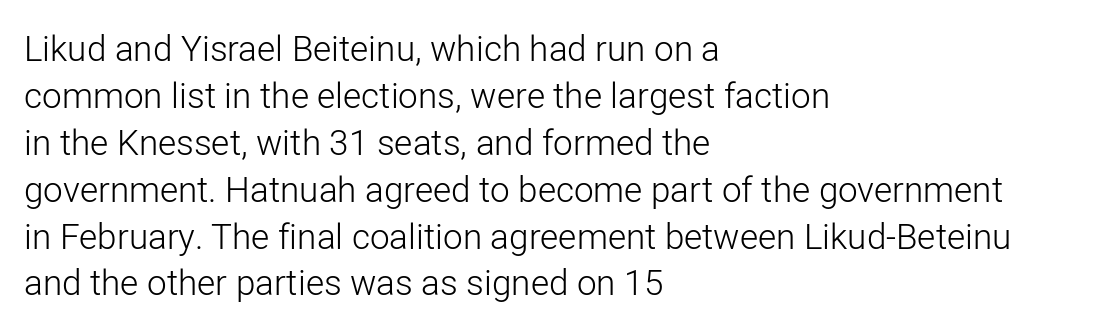
{"serif": "no", "italic": "no", "bold": "no", "weight": "light", "width": "normal", "stroke_contrast": "low", "x_height": "medium", "monospaced": "no", "underline": "no", "align": "left", "line_spacing": "normal", "line_spacing_ratio": 1.34, "letter_spacing": "normal", "letter_spacing_em": 0.0, "glyph_px": 35}
